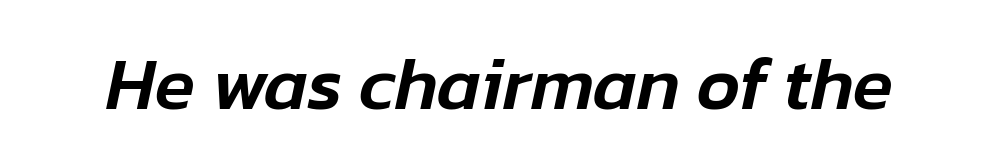
The image shows 74 px text type, italic (leaning right); set normal letter spacing, not underlined; low stroke contrast and a medium x-height.
